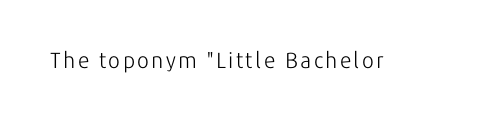
The image shows 22 px text type, upright; set not underlined.
